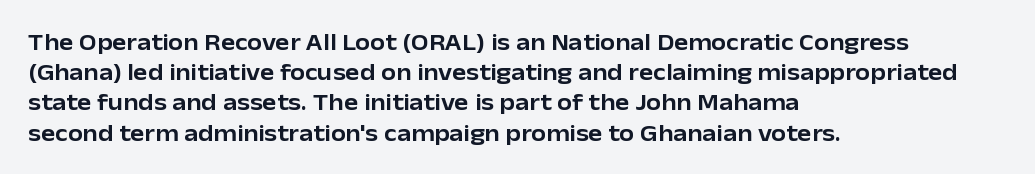
{"italic": "no", "underline": "no", "align": "left", "line_spacing": "normal", "line_spacing_ratio": 1.26, "letter_spacing": "normal", "letter_spacing_em": 0.0, "glyph_px": 24}
